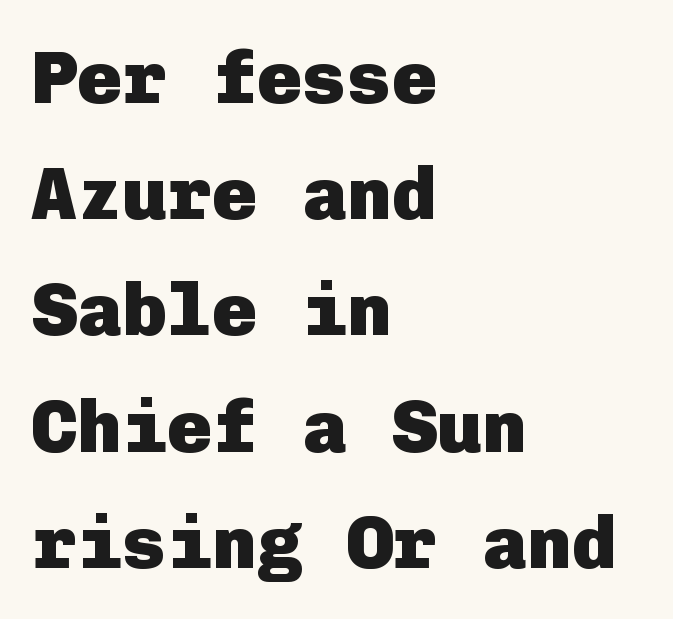
Q: Is the text bold? A: Yes.
Q: Is the text italic (slanted)? A: No, it is upright.
Q: Is the typeface a serif or a sans-serif typeface? A: Sans-serif.
Q: Is the text underlined? A: No.
Q: How is the paragraph aligned? A: Left-aligned.
Q: Is the spacing between letters normal or unusually wide? A: Normal.
Q: Is the spacing between lines tight, normal or loose? A: Normal.
Q: Width (condensed, normal, or wide)? A: Normal.
Q: Stroke contrast? A: Low.
Q: x-height? A: Medium.
